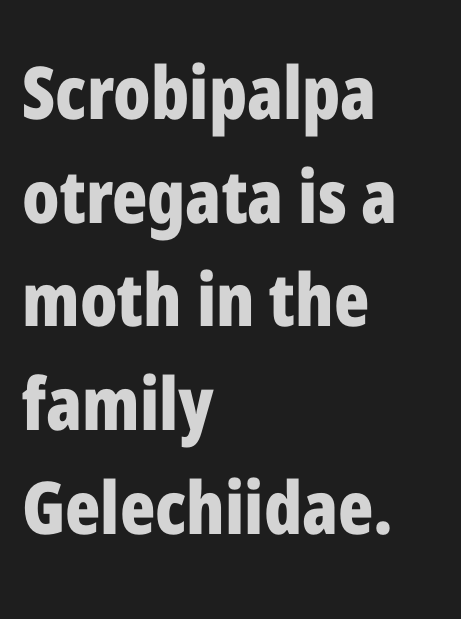
{"serif": "no", "italic": "no", "bold": "yes", "weight": "bold", "width": "condensed", "stroke_contrast": "low", "x_height": "medium", "monospaced": "no", "underline": "no", "align": "left", "line_spacing": "normal", "line_spacing_ratio": 1.42, "letter_spacing": "normal", "letter_spacing_em": 0.0, "glyph_px": 73}
